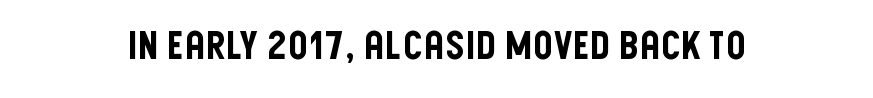
Q: Is the text italic (slanted)? A: No, it is upright.
Q: Is the typeface a serif or a sans-serif typeface? A: Sans-serif.
Q: Is the text underlined? A: No.
Q: Is the spacing between letters normal or unusually wide? A: Normal.
Q: Width (condensed, normal, or wide)? A: Condensed.
Q: Stroke contrast? A: Low.
Q: x-height? A: Large.
Q: Monospaced? A: No.
